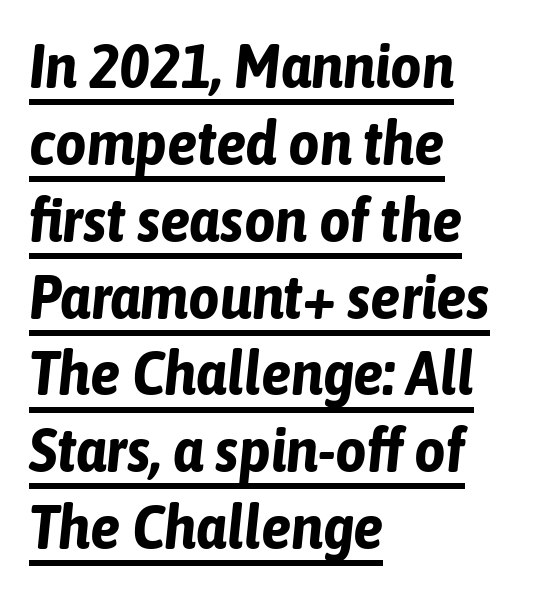
Notice how thick the strokes are: this is what a full bold looks like. A typesetter would call this zero additional tracking. The rendering uses the underline text-decoration. Typeset ragged right — the left edge is the straight one. The passage shown is typed in a proportional face where columns would drift.
